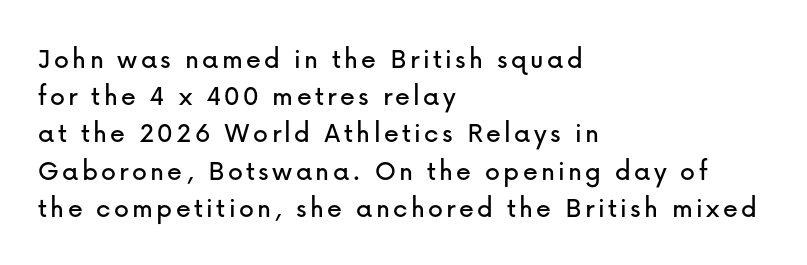
The image shows 30 px sans-serif type, upright; set left-aligned, line spacing 1.24x, not underlined; low stroke contrast and a medium x-height.
